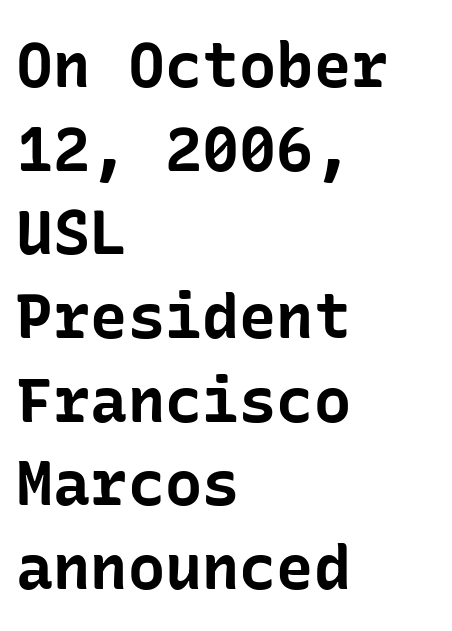
Typographic density is high because the face is bold. A classic flush-left, rag-right setting is used for this passage. Italic? Not at all — the glyphs are vertical. Look at the tracking — it's just the regular setting, nothing added. Vertical spacing — default.
